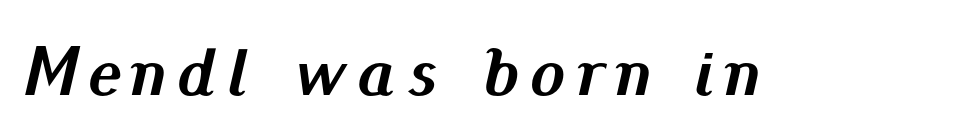
The image shows 70 px semibold type, italic (leaning right); set not underlined; medium stroke contrast and a small x-height.
